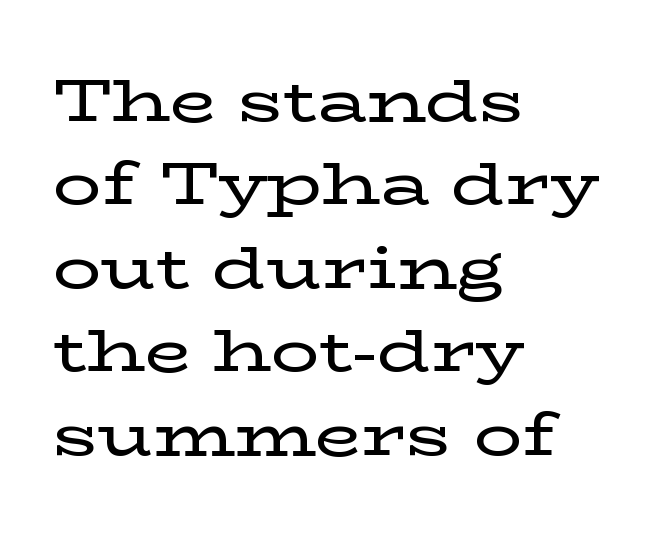
This sample is left-justified, so line endings fall wherever the words run out. Glance below the letters and you will spot only blank space. Glyph-to-glyph distance matches everyday printed text. The glyphs in this specimen are seriffed. How would I describe the line gaps? Plain and ordinary.
